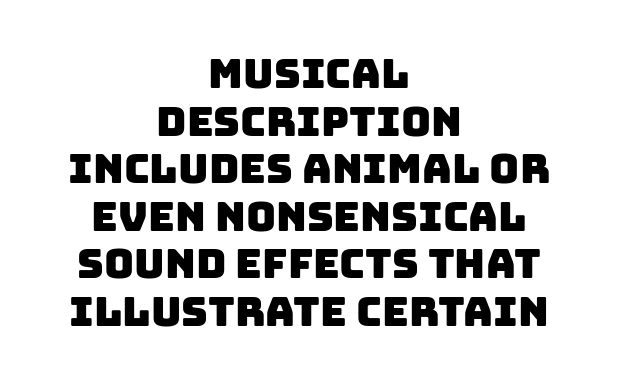
The image shows 41 px sans-serif type; set centered, line spacing 1.16x, normal letter spacing, not underlined; low stroke contrast and a large x-height.
